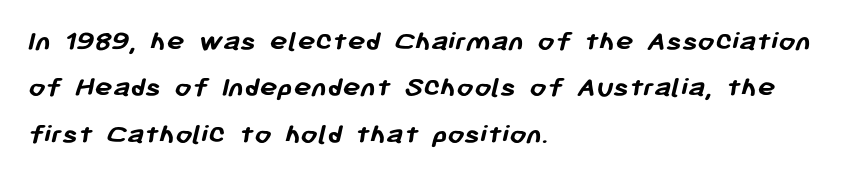
Here the designer chose a conventional face with non-uniform glyph widths. Look at the bottom of the vertical strokes: they stop flat, with no serifs. Students, this is bold: see how much ink each stroke carries. How would I describe the line gaps? Plain and ordinary. The specimen omits any rule beneath the text block's lines.
